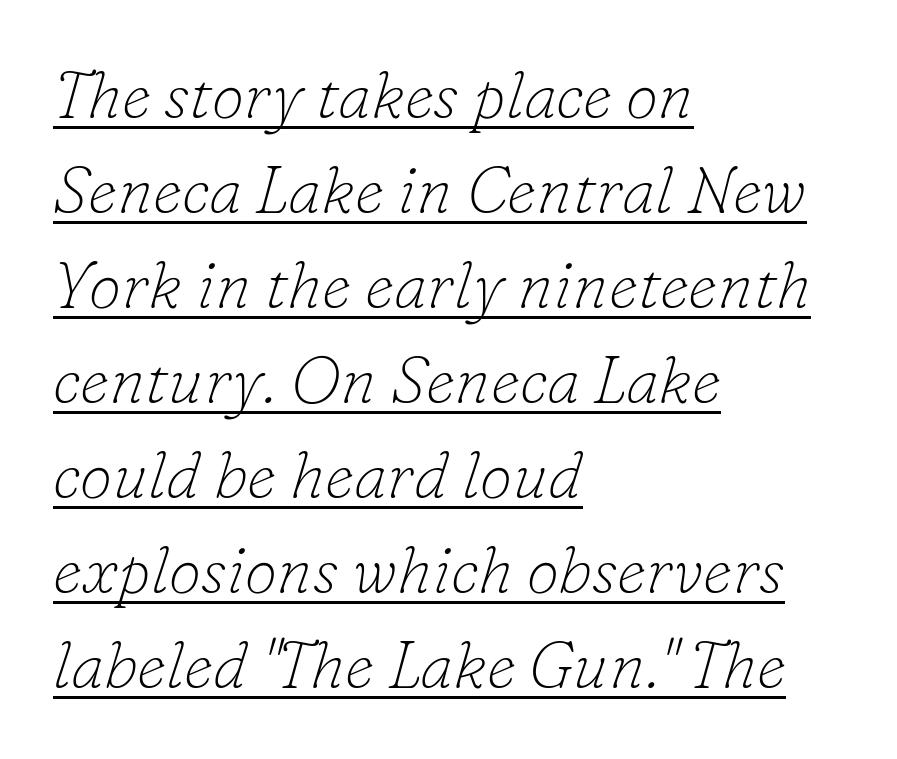
The image shows 66 px thin serif type, italic (leaning right); set left-aligned, normal line spacing (1.44x), normal letter spacing, underlined; low stroke contrast and a small x-height.
